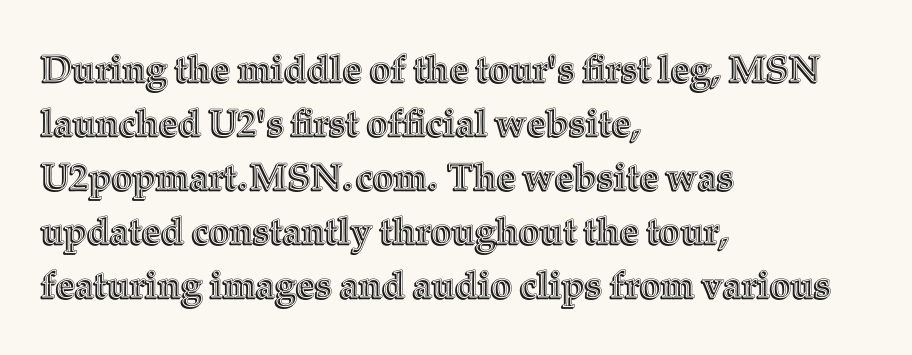
Notice how the passage keeps a crisp vertical edge on the left only. Spacing between characters is what you'd get straight out of the box. Nope, not italic — everything's standing straight. Words float on clear page, feet unadorned.
